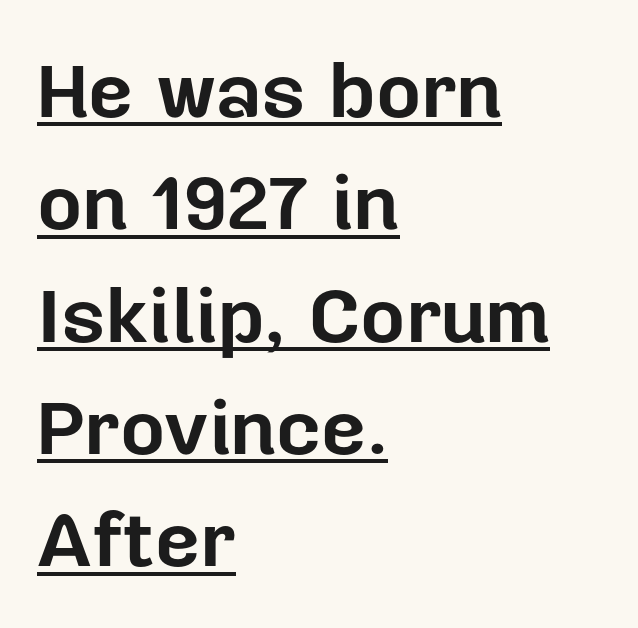
The rendering uses natural spacing where letterforms have individual widths. Letterform terminals end flat and unadorned throughout the passage. Notice how the stems are strictly vertical — no italics here. The letters are bold, with thick, heavy strokes. Vertically, the passage feels balanced, rows spaced as you'd expect.
